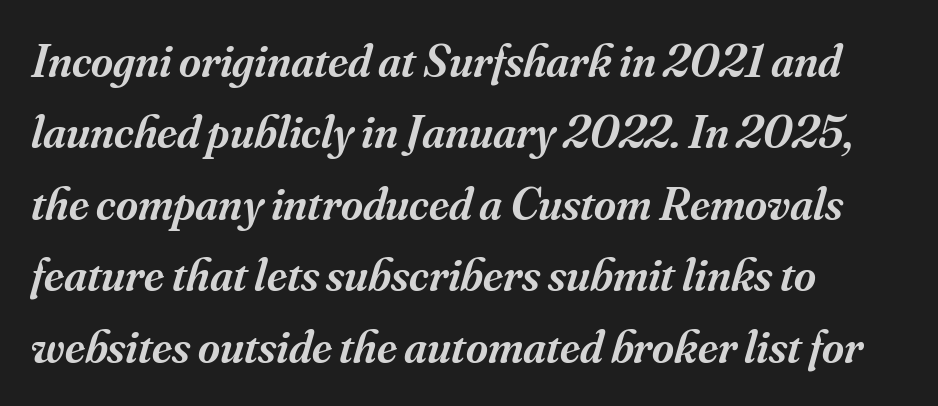
{"serif": "yes", "italic": "yes", "lean": "right", "slant_degrees": 16, "bold": "semi", "weight": "semibold", "width": "normal", "stroke_contrast": "medium", "x_height": "small", "monospaced": "no", "underline": "no", "align": "left", "line_spacing": "normal", "line_spacing_ratio": 1.52, "letter_spacing": "normal", "letter_spacing_em": 0.0, "glyph_px": 47}
